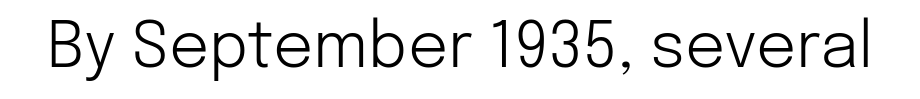
Q: Is the text bold? A: No.
Q: Is the text italic (slanted)? A: No, it is upright.
Q: Is the typeface a serif or a sans-serif typeface? A: Sans-serif.
Q: Is the text underlined? A: No.
Q: Is the spacing between letters normal or unusually wide? A: Normal.
Q: Width (condensed, normal, or wide)? A: Normal.
Q: Stroke contrast? A: Low.
Q: x-height? A: Medium.
Q: Monospaced? A: No.
